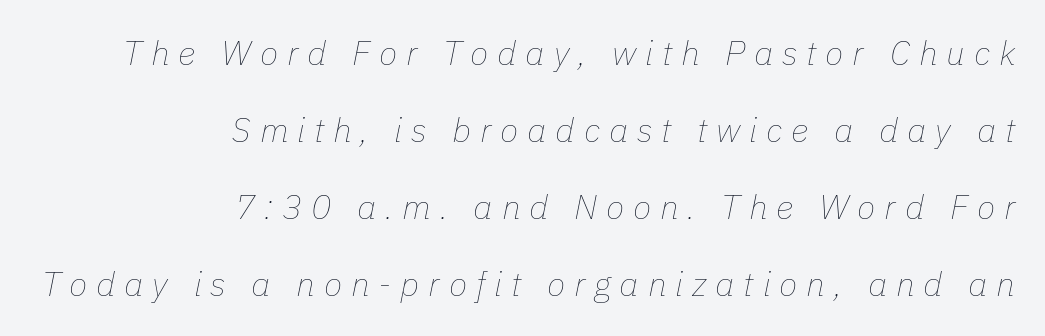
This rendering features lettering with no underline. The leading is generous, giving the passage an open texture. Layout note: lines flush right. Weight: in the light-to-regular range. Characters are canted at an angle relative to the baseline's perpendicular. Think of a printed novel: that variable character pitch is what you see here.
